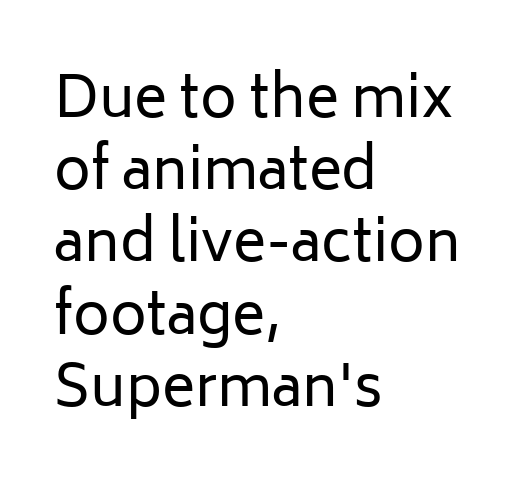
The image shows 56 px regular-weight sans-serif type, upright; set left-aligned, normal line spacing (1.29x), normal letter spacing, not underlined; low stroke contrast and a medium x-height.
